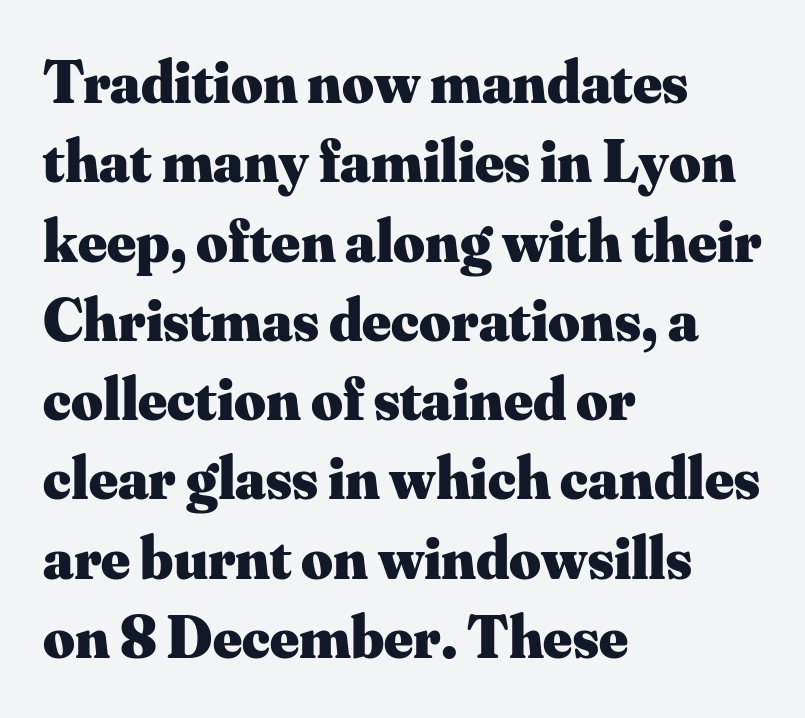
The image shows 61 px heavy serif type, upright; set left-aligned, normal line spacing (1.3x), normal letter spacing, not underlined; medium stroke contrast and a small x-height.
